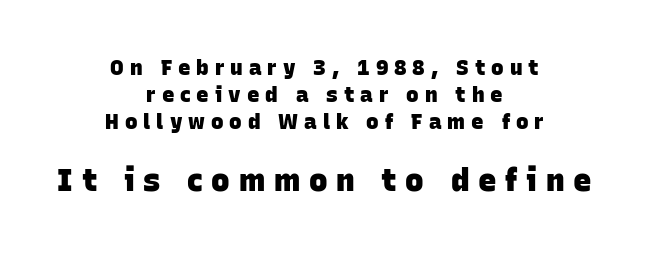
The image shows 31 px heavy sans-serif type; set centered, normal line spacing (1.29x), unusually wide letter spacing (+0.28 em), not underlined; the second (bottom) block is 1.48x larger; low stroke contrast and a large x-height.
